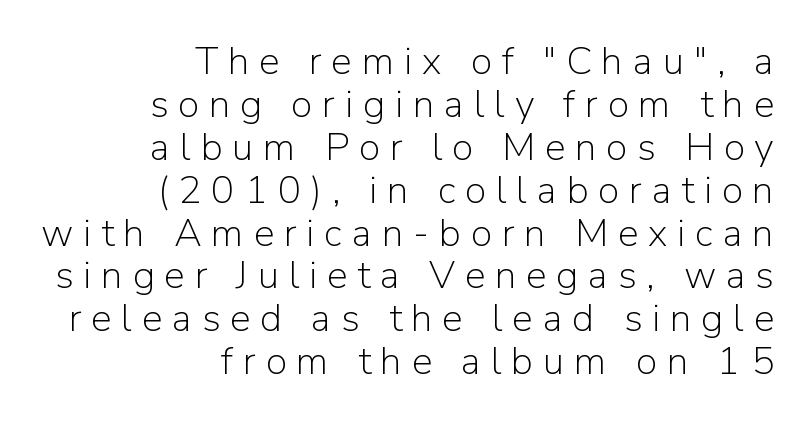
The tracking reads as deliberately expanded to a designer's eye. The face used here is proportionally spaced, like ordinary book or web type. This rendering uses right alignment, leaving the left contour irregular. Each letter's strokes conclude bluntly, with no projecting serifs. The words here are not underlined.
